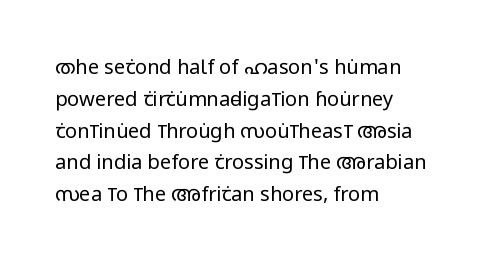
This is not heavy type; no bold has been used. Tracking here is standard; glyphs follow each other at the usual distance. Horizontal bands of white between lines are of average thickness. Underlining? Definitely not there. A student would call this left alignment; a typographer would say flush left, rag right.
